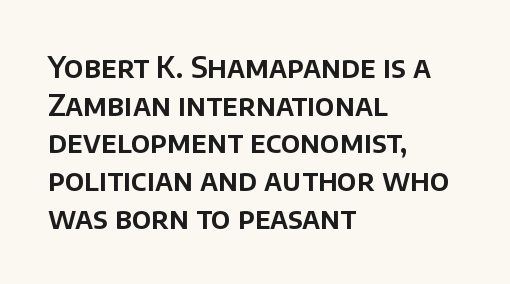
Q: Is the text italic (slanted)? A: No, it is upright.
Q: Is the typeface a serif or a sans-serif typeface? A: Sans-serif.
Q: Is the text underlined? A: No.
Q: How is the paragraph aligned? A: Left-aligned.
Q: Is the spacing between letters normal or unusually wide? A: Normal.
Q: Is the spacing between lines tight, normal or loose? A: Normal.
Q: Width (condensed, normal, or wide)? A: Normal.
Q: Stroke contrast? A: Low.
Q: x-height? A: Large.
Q: Monospaced? A: No.
